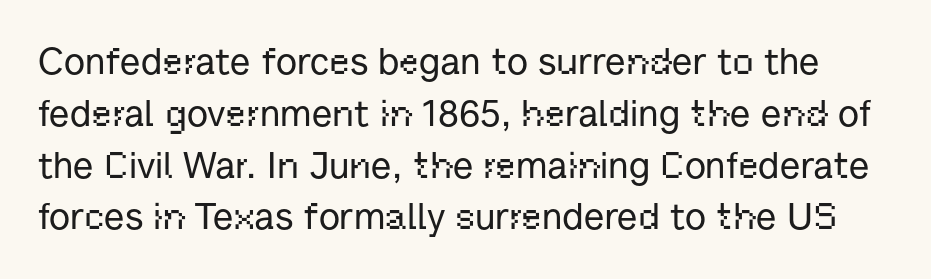
Posture: straight, roman, zero tilt. The string is rendered with underlining switched off. These lines keep a tight, regular rhythm from letter to letter. The face used here is a sans, in the tradition of grotesques and geometrics. Compared with typical paragraphs, the rows here are spaced about the same.
